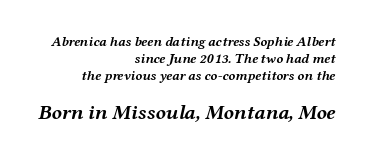
The later block is typeset at a bigger size than the earlier block. In terms of posture, this sample is oblique. Line endings align vertically; line beginnings do not. The type is set solid horizontally, with unmodified tracking. Every letter is thick-stroked: bold, no question.
